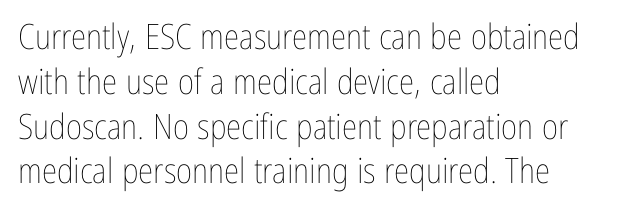
The image shows 35 px thin, condensed type, upright; set left-aligned, normal line spacing (1.28x), normal letter spacing, not underlined; low stroke contrast and a medium x-height.
